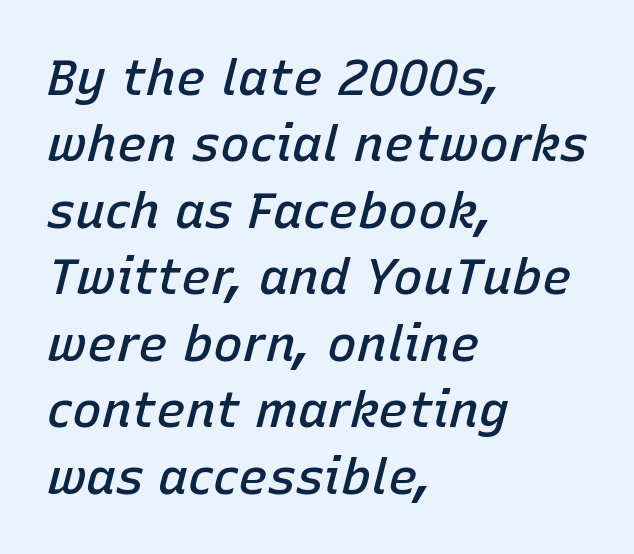
Q: Is the text bold? A: Semi-bold.
Q: Is the text italic (slanted)? A: Yes, it leans right by about 15 degrees.
Q: Is the text underlined? A: No.
Q: How is the paragraph aligned? A: Left-aligned.
Q: Is the spacing between letters normal or unusually wide? A: Normal.
Q: Is the spacing between lines tight, normal or loose? A: Normal.
Q: Width (condensed, normal, or wide)? A: Normal.
Q: Stroke contrast? A: Low.
Q: x-height? A: Medium.
Q: Monospaced? A: No.
